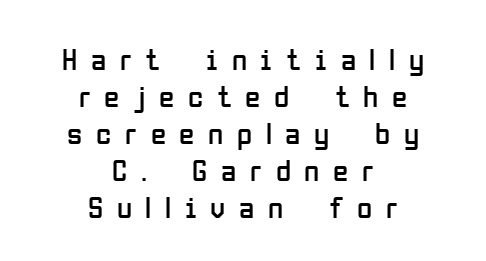
{"serif": "no", "italic": "no", "bold": "no", "weight": "regular", "width": "condensed", "stroke_contrast": "low", "x_height": "medium", "monospaced": "no", "underline": "no", "align": "center", "line_spacing_ratio": 1.19, "letter_spacing": "wide", "letter_spacing_em": 0.44, "glyph_px": 31}
